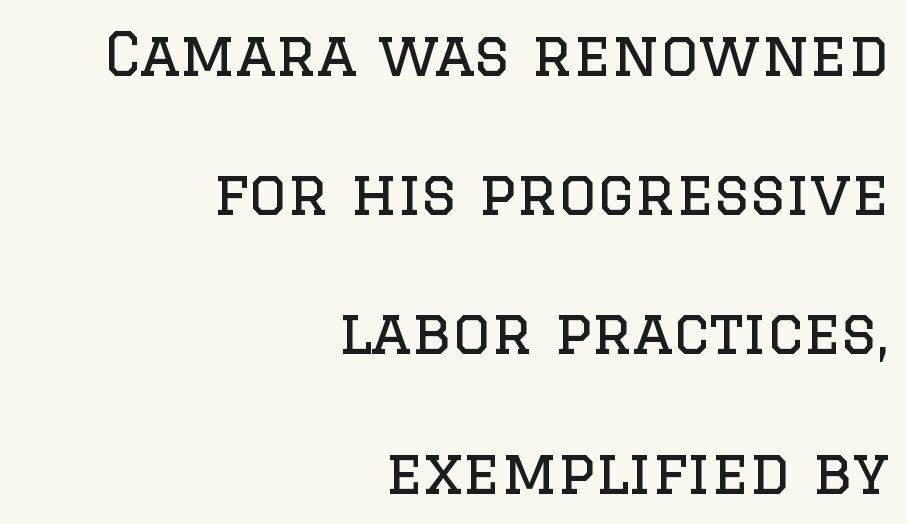
Ink coverage per letter is moderate at most. Words float on clear page, feet unadorned. No extra tracking has been applied to these lines. These lines stand farther apart than default settings would place them. This is the regular roman posture of the typeface. The passage shown is typeset with a serif family.
